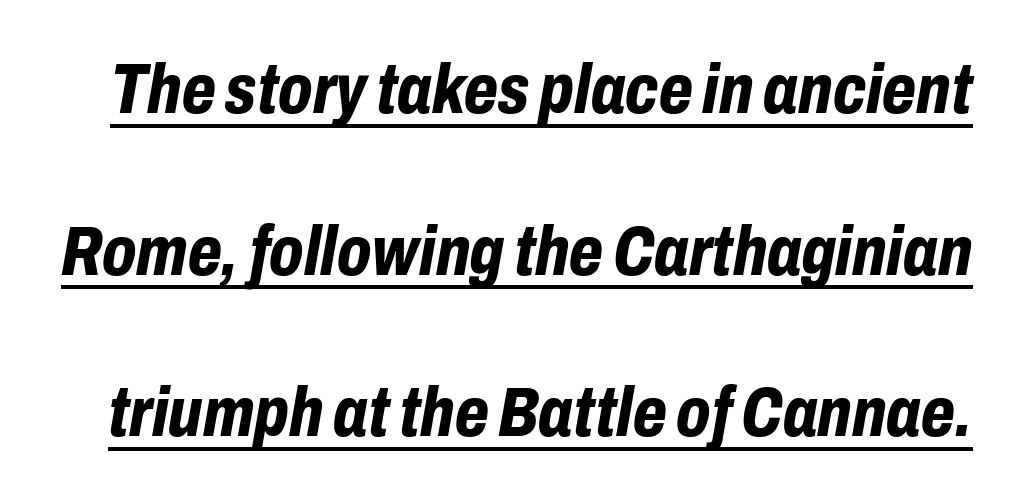
The image shows 70 px bold, condensed type, italic (leaning right); set loose line spacing (2.31x), normal letter spacing, underlined; low stroke contrast and a medium x-height.
